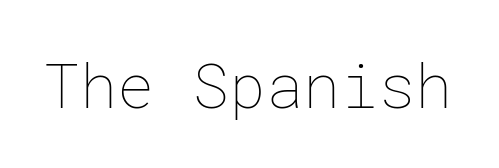
{"italic": "no", "bold": "no", "weight": "thin", "width": "normal", "stroke_contrast": "low", "x_height": "medium", "underline": "no", "letter_spacing": "normal", "letter_spacing_em": 0.0, "glyph_px": 62}
